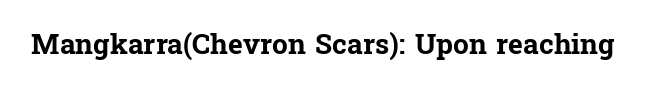
The image shows 28 px bold serif type, upright; set normal letter spacing, not underlined; low stroke contrast and a medium x-height.
